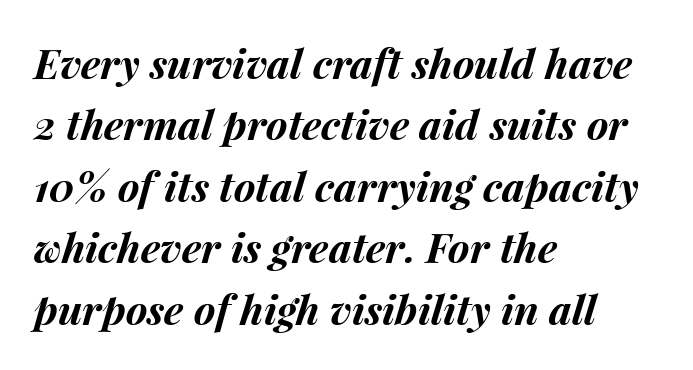
{"italic": "yes", "lean": "right", "slant_degrees": 15, "bold": "yes", "weight": "bold", "width": "normal", "stroke_contrast": "medium", "x_height": "medium", "monospaced": "no", "underline": "no", "align": "left", "line_spacing": "normal", "line_spacing_ratio": 1.5, "letter_spacing": "normal", "letter_spacing_em": 0.0, "glyph_px": 41}
